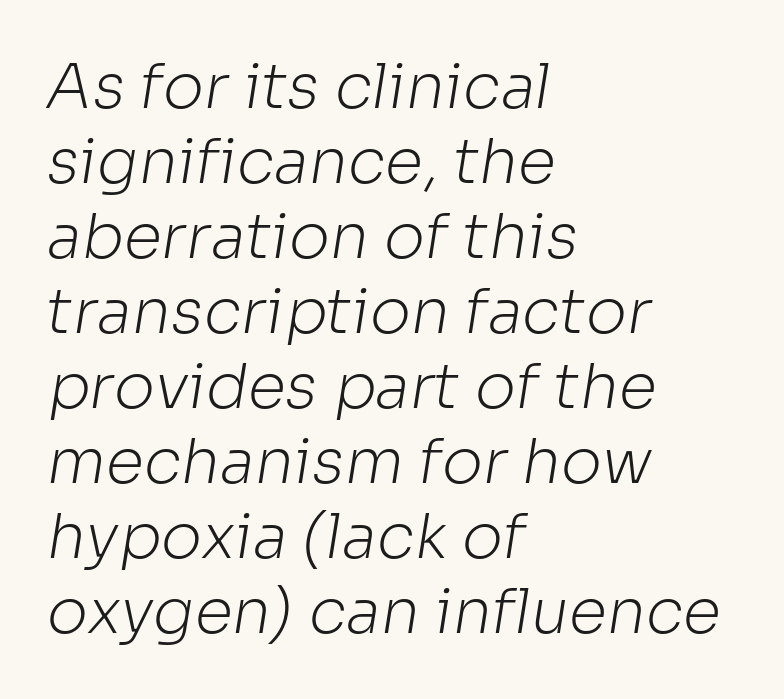
{"serif": "no", "bold": "no", "weight": "light", "width": "normal", "stroke_contrast": "low", "x_height": "medium", "monospaced": "no", "underline": "no", "align": "left", "line_spacing_ratio": 1.21, "letter_spacing": "normal", "letter_spacing_em": 0.0, "glyph_px": 62}
